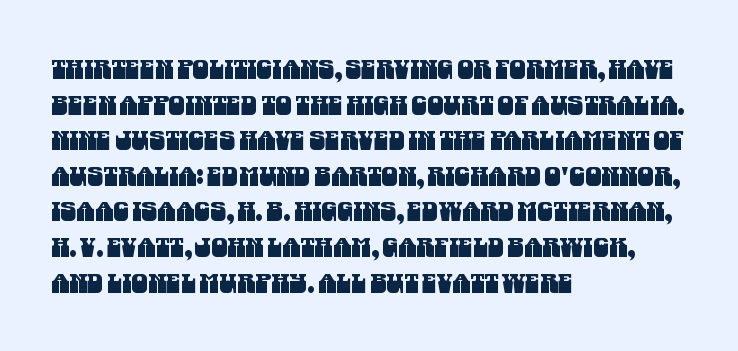
{"underline": "no", "align": "left", "line_spacing": "normal", "line_spacing_ratio": 1.37, "letter_spacing": "normal", "letter_spacing_em": 0.0, "glyph_px": 26}
